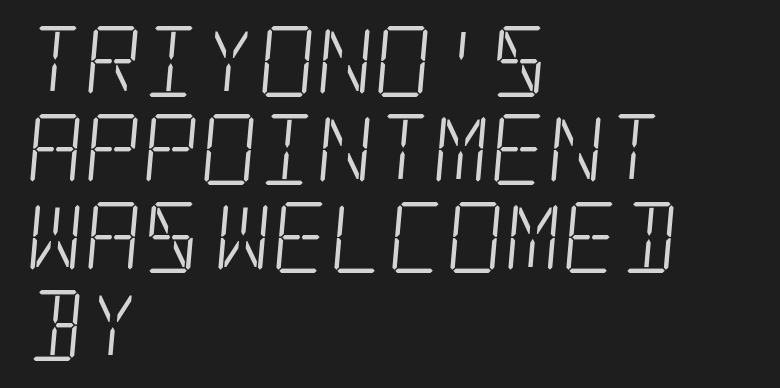
{"serif": "yes", "bold": "no", "weight": "light", "width": "condensed", "stroke_contrast": "low", "x_height": "large", "underline": "no", "align": "left", "line_spacing_ratio": 1.24, "letter_spacing": "normal", "letter_spacing_em": 0.0, "glyph_px": 71}
